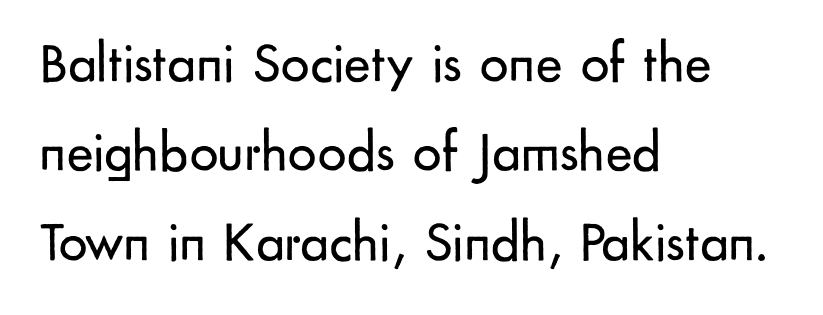
The leading is moderate, giving the passage an even texture. Unlike italic type, these characters show no tilt at all. A light-to-regular cut is what we see here. The passage shown has conventional tracking throughout.
